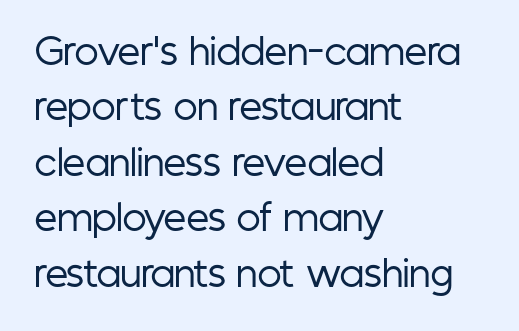
Q: Is the text bold? A: No.
Q: Is the text italic (slanted)? A: No, it is upright.
Q: Is the typeface a serif or a sans-serif typeface? A: Sans-serif.
Q: Is the text underlined? A: No.
Q: How is the paragraph aligned? A: Left-aligned.
Q: Is the spacing between letters normal or unusually wide? A: Normal.
Q: Is the spacing between lines tight, normal or loose? A: Normal.
Q: Width (condensed, normal, or wide)? A: Condensed.
Q: Stroke contrast? A: Low.
Q: x-height? A: Medium.
Q: Monospaced? A: No.
